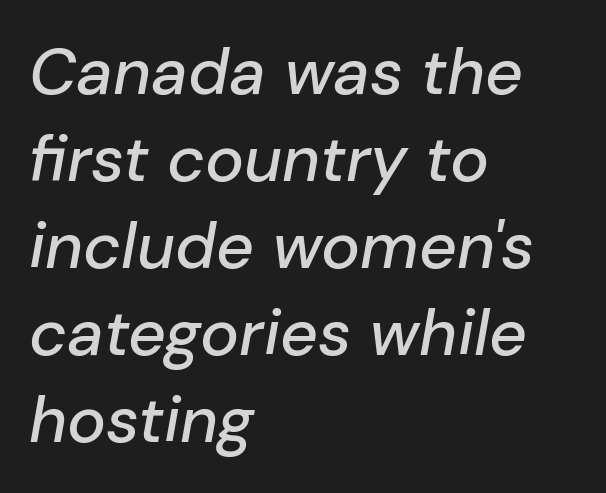
Q: Is the text italic (slanted)? A: Yes, it leans right by about 10 degrees.
Q: Is the text underlined? A: No.
Q: How is the paragraph aligned? A: Left-aligned.
Q: Is the spacing between letters normal or unusually wide? A: Normal.
Q: Is the spacing between lines tight, normal or loose? A: Normal.
Q: Width (condensed, normal, or wide)? A: Normal.
Q: Stroke contrast? A: Low.
Q: x-height? A: Medium.
Q: Monospaced? A: No.
